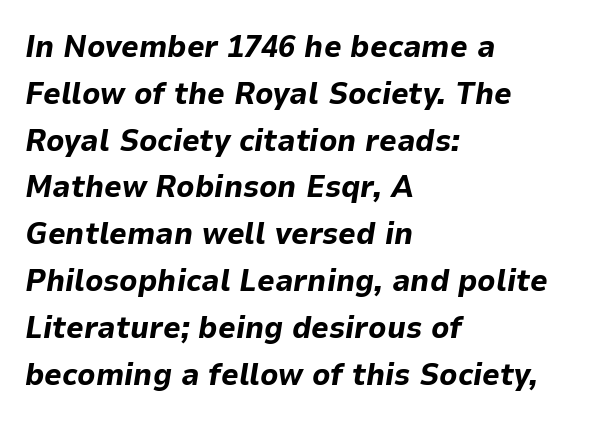
{"italic": "yes", "lean": "right", "slant_degrees": 9, "bold": "yes", "weight": "bold", "width": "normal", "stroke_contrast": "low", "x_height": "medium", "monospaced": "no", "underline": "no", "align": "left", "line_spacing": "normal", "line_spacing_ratio": 1.51, "letter_spacing": "normal", "letter_spacing_em": 0.0, "glyph_px": 31}
